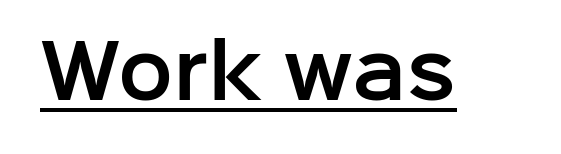
{"serif": "no", "italic": "no", "width": "normal", "stroke_contrast": "low", "x_height": "medium", "monospaced": "no", "underline": "yes", "letter_spacing": "normal", "letter_spacing_em": 0.0, "glyph_px": 73}
